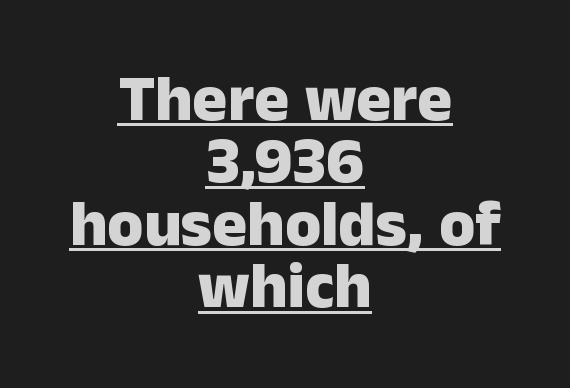
The image shows 65 px heavy sans-serif type, upright; set centered, tight line spacing (0.96x), normal letter spacing, underlined; low stroke contrast and a medium x-height.
